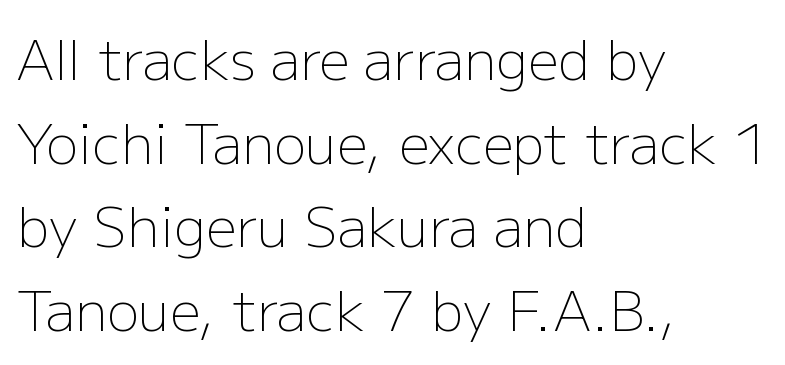
Ink coverage per letter is moderate at most. Each row of text sits above clean, open space. Leading matches the norm, producing a regular column. One-word summary of the alignment: left. Note the varied advance widths — an 'i' is clearly narrower than an 'm'. Posture: upright roman.
